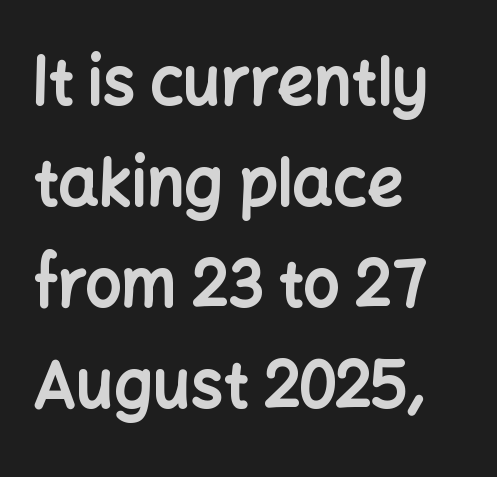
The image shows 64 px bold sans-serif type, upright; set left-aligned, normal line spacing (1.58x), normal letter spacing, not underlined; low stroke contrast and a medium x-height.
